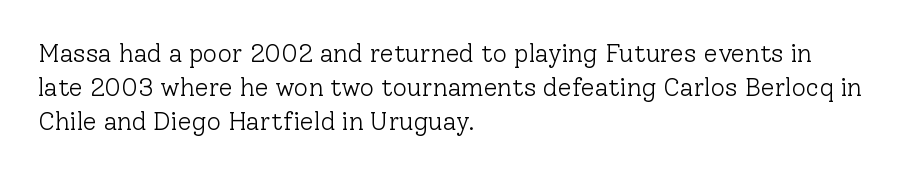
The area under the type is left untouched. A roman cut, with each character standing at attention. Observe the ordinary spacing: letters are neighbours, not strangers. Notice how the passage keeps a crisp vertical edge on the left only.
